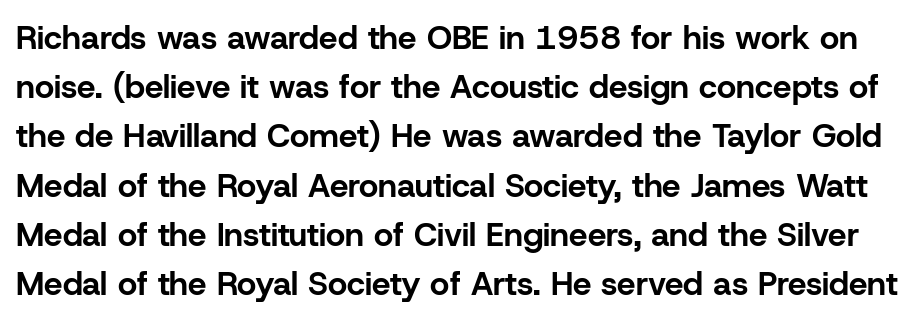
Classification — sans serif. These words are printed bold, with thick strokes throughout. Spacing verdict: proportional, widths tailored to each character. A roman cut, with each character standing at attention.
